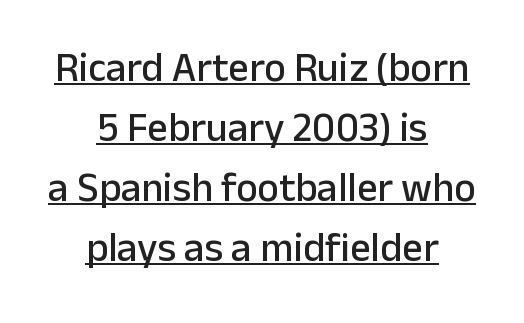
{"serif": "no", "italic": "no", "width": "normal", "stroke_contrast": "low", "x_height": "medium", "monospaced": "no", "underline": "yes", "align": "center", "line_spacing": "normal", "line_spacing_ratio": 1.46, "letter_spacing": "normal", "letter_spacing_em": 0.0, "glyph_px": 41}
